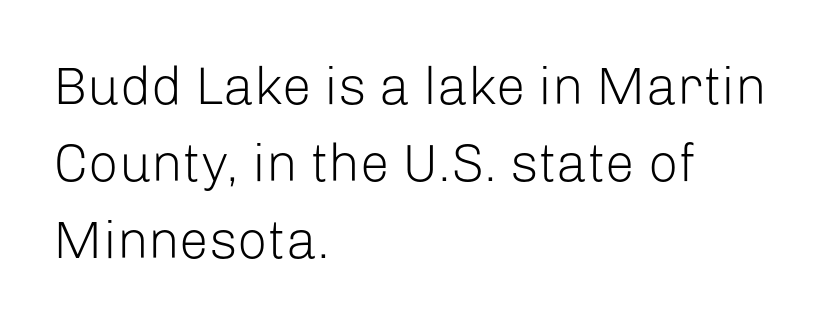
The image shows 53 px light sans-serif type, upright; set left-aligned, normal line spacing (1.45x), normal letter spacing, not underlined; low stroke contrast and a medium x-height.
